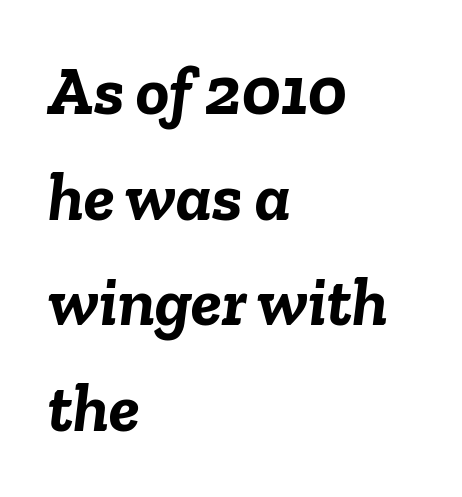
Notice how descenders clear the ascenders below comfortably — that's standard leading. Look at the stroke-to-counter ratio: heavy, a bold. What stands out about the letter spacing? Nothing — it is the standard amount. This sample uses an oblique cut, with every glyph tilted off the vertical.
